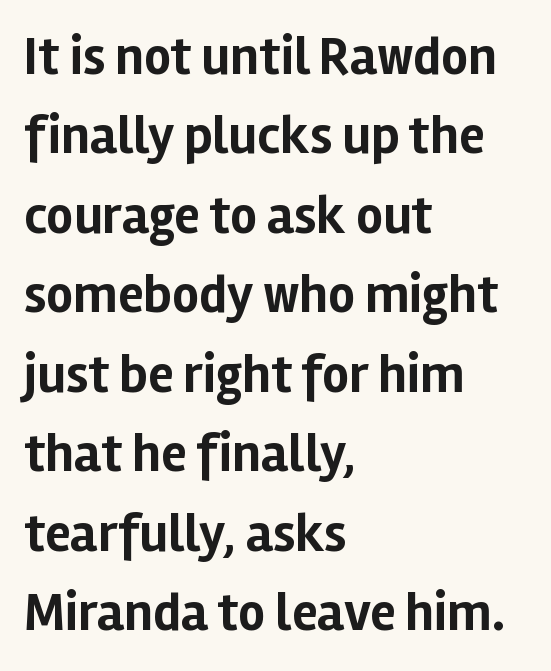
The image shows 53 px bold sans-serif type, upright; set left-aligned, normal line spacing (1.5x), normal letter spacing, not underlined; low stroke contrast and a medium x-height.
